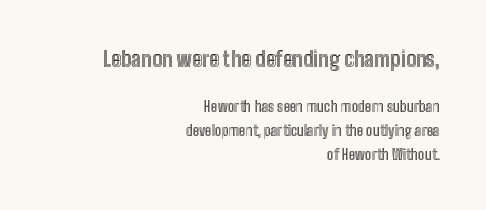
Italic? Not at all — the glyphs are vertical. In terms of letterspacing, this is plain default setting. Rows of type keep a routine distance in the vertical direction. Words float on clear page, feet unadorned.
